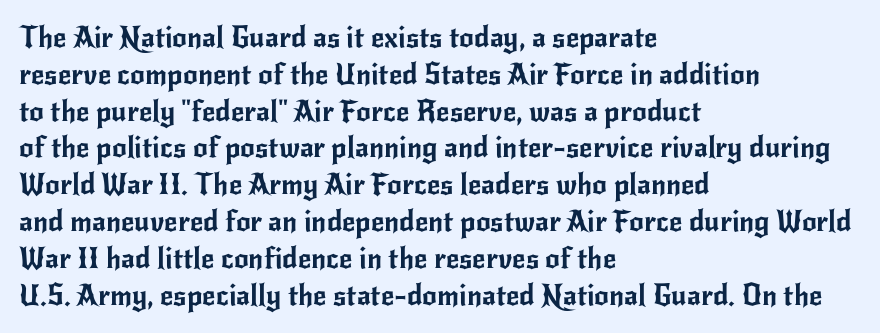
The image shows 29 px sans-serif type, upright; set left-aligned, normal line spacing (1.27x), normal letter spacing, not underlined; low stroke contrast and a small x-height.
